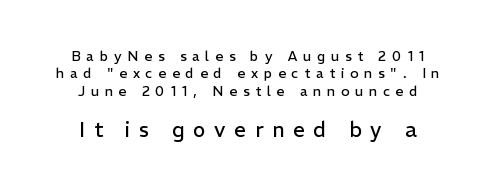
The image shows 21 px text type, upright; set centered, normal line spacing (1.25x), unusually wide letter spacing (+0.41 em), not underlined; the second (bottom) block is 1.5x larger.
